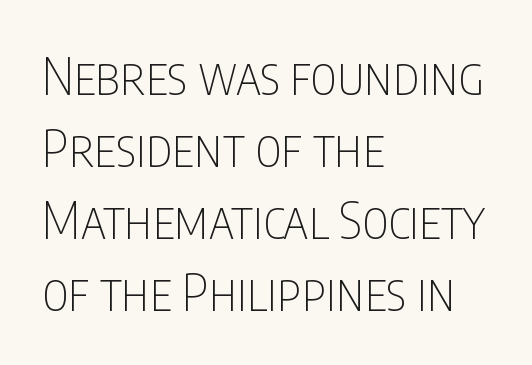
Q: Is the text bold? A: No.
Q: Is the text italic (slanted)? A: No, it is upright.
Q: Is the typeface a serif or a sans-serif typeface? A: Sans-serif.
Q: Is the text underlined? A: No.
Q: How is the paragraph aligned? A: Left-aligned.
Q: Is the spacing between letters normal or unusually wide? A: Normal.
Q: Is the spacing between lines tight, normal or loose? A: Normal.
Q: Width (condensed, normal, or wide)? A: Condensed.
Q: Stroke contrast? A: Low.
Q: x-height? A: Large.
Q: Monospaced? A: No.
